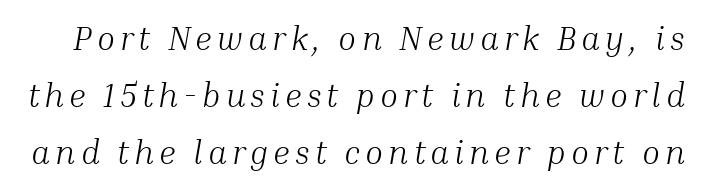
{"serif": "yes", "italic": "yes", "lean": "right", "slant_degrees": 10, "bold": "no", "weight": "light", "width": "normal", "stroke_contrast": "medium", "x_height": "medium", "monospaced": "no", "underline": "no", "line_spacing_ratio": 1.73, "glyph_px": 33}
